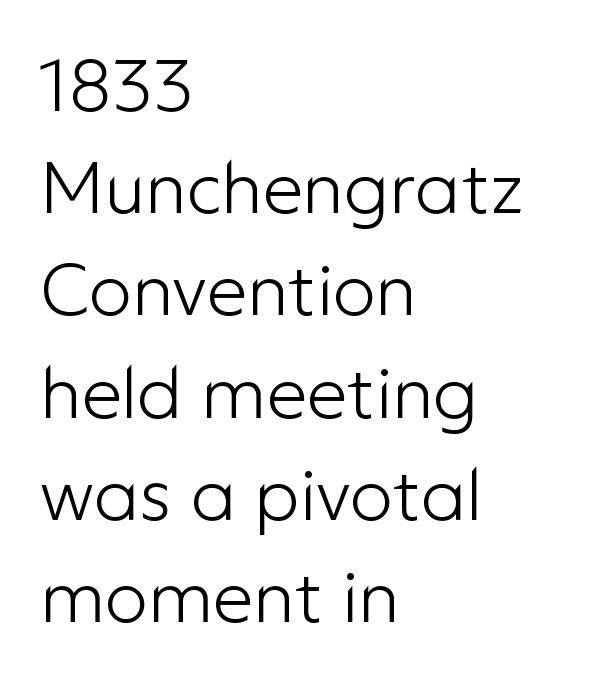
Q: Is the text bold? A: No.
Q: Is the text italic (slanted)? A: No, it is upright.
Q: Is the typeface a serif or a sans-serif typeface? A: Sans-serif.
Q: Is the text underlined? A: No.
Q: How is the paragraph aligned? A: Left-aligned.
Q: Is the spacing between letters normal or unusually wide? A: Normal.
Q: Is the spacing between lines tight, normal or loose? A: Normal.
Q: Width (condensed, normal, or wide)? A: Normal.
Q: Stroke contrast? A: Low.
Q: x-height? A: Medium.
Q: Monospaced? A: No.
